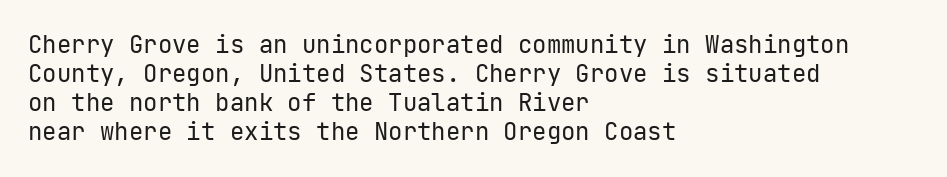
The strokes carry an ordinary text weight at most. Default kerning and tracking; the words read as compact shapes. The gap between lines stays unmarked. Does the lettering tilt? It doesn't — this is upright.
